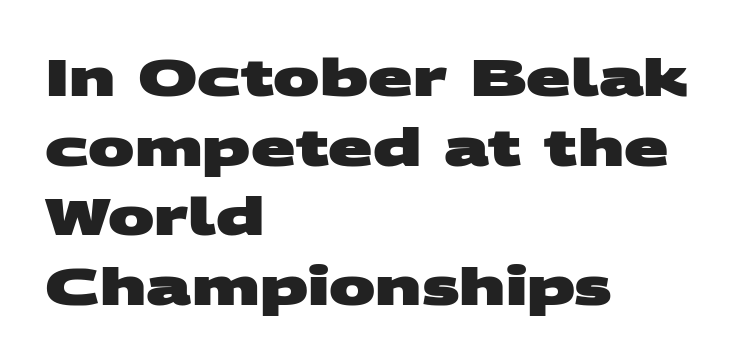
The image shows 52 px heavy, wide sans-serif type; set left-aligned, normal line spacing (1.34x), normal letter spacing, not underlined; medium stroke contrast and a large x-height.
